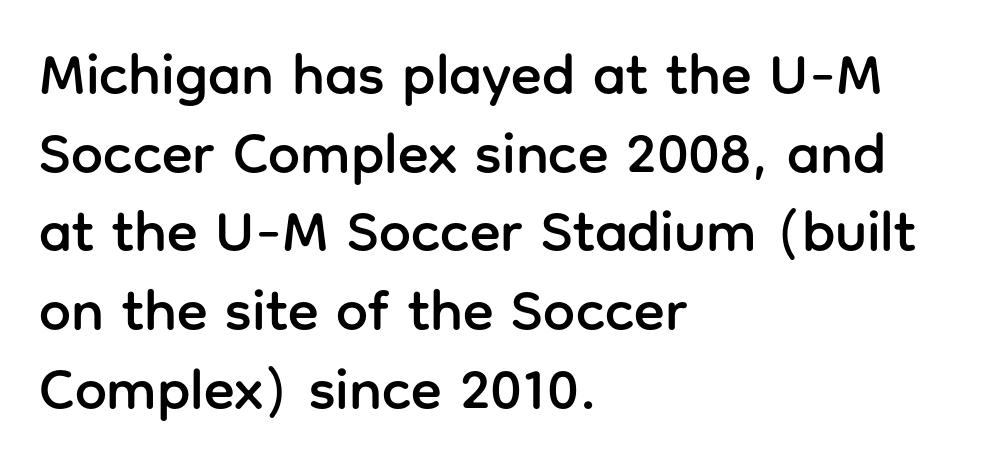
The image shows 57 px sans-serif type, upright; set left-aligned, normal line spacing (1.38x), normal letter spacing, not underlined; low stroke contrast and a medium x-height.
